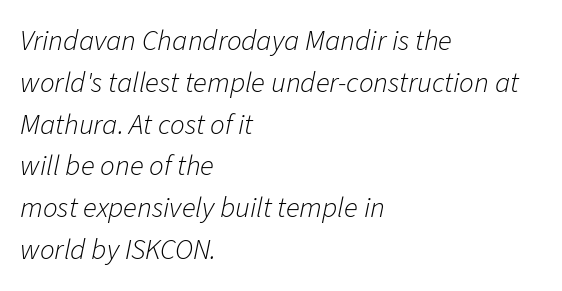
Slanted lettering throughout. Letter spacing: default. Leading: standard. The space directly below the letters is spotless. Horizontal alignment here is leftward, the default for most running prose.
